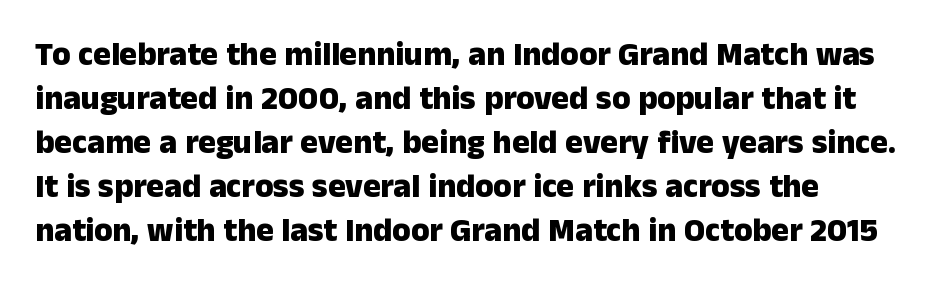
{"serif": "no", "italic": "no", "bold": "yes", "weight": "heavy", "width": "normal", "stroke_contrast": "low", "x_height": "medium", "monospaced": "no", "underline": "no", "line_spacing": "normal", "line_spacing_ratio": 1.33, "letter_spacing": "normal", "letter_spacing_em": 0.0, "glyph_px": 33}
